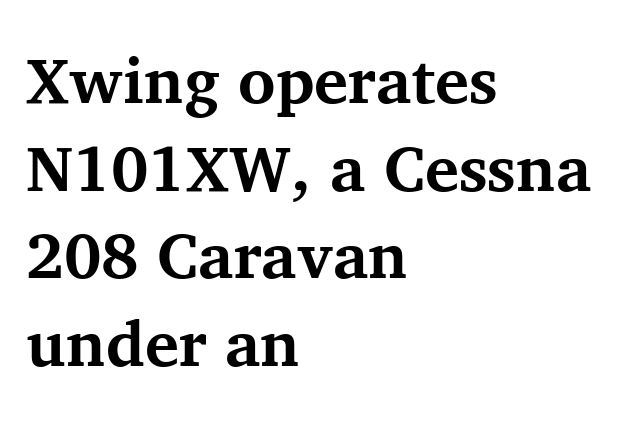
Q: Is the text bold? A: Yes.
Q: Is the text italic (slanted)? A: No, it is upright.
Q: Is the typeface a serif or a sans-serif typeface? A: Serif.
Q: Is the text underlined? A: No.
Q: How is the paragraph aligned? A: Left-aligned.
Q: Is the spacing between letters normal or unusually wide? A: Normal.
Q: Is the spacing between lines tight, normal or loose? A: Normal.
Q: Width (condensed, normal, or wide)? A: Normal.
Q: Stroke contrast? A: Medium.
Q: x-height? A: Medium.
Q: Monospaced? A: No.
